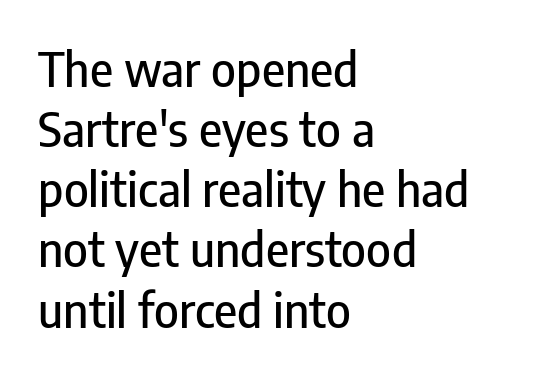
Q: Is the text italic (slanted)? A: No, it is upright.
Q: Is the typeface a serif or a sans-serif typeface? A: Sans-serif.
Q: Is the text underlined? A: No.
Q: How is the paragraph aligned? A: Left-aligned.
Q: Is the spacing between letters normal or unusually wide? A: Normal.
Q: Is the spacing between lines tight, normal or loose? A: Normal.
Q: Width (condensed, normal, or wide)? A: Condensed.
Q: Stroke contrast? A: Low.
Q: x-height? A: Medium.
Q: Monospaced? A: No.
